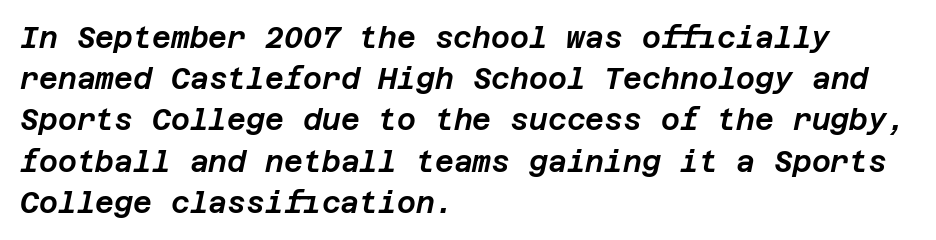
The letters sit at their default tracking, neither squeezed nor spread. Bare-footed words on every line. Rows of type keep a routine distance in the vertical direction. An italicized treatment has been applied to the whole sample. The paragraph has a hard left edge and a soft right edge.
